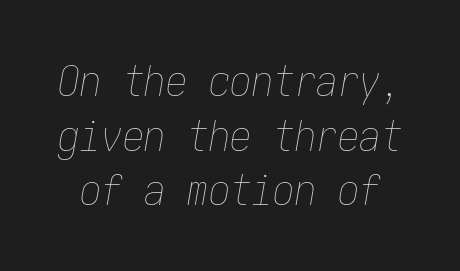
The image shows 43 px thin, condensed type, italic (leaning right); set normal line spacing (1.27x), normal letter spacing, not underlined; low stroke contrast and a medium x-height.
